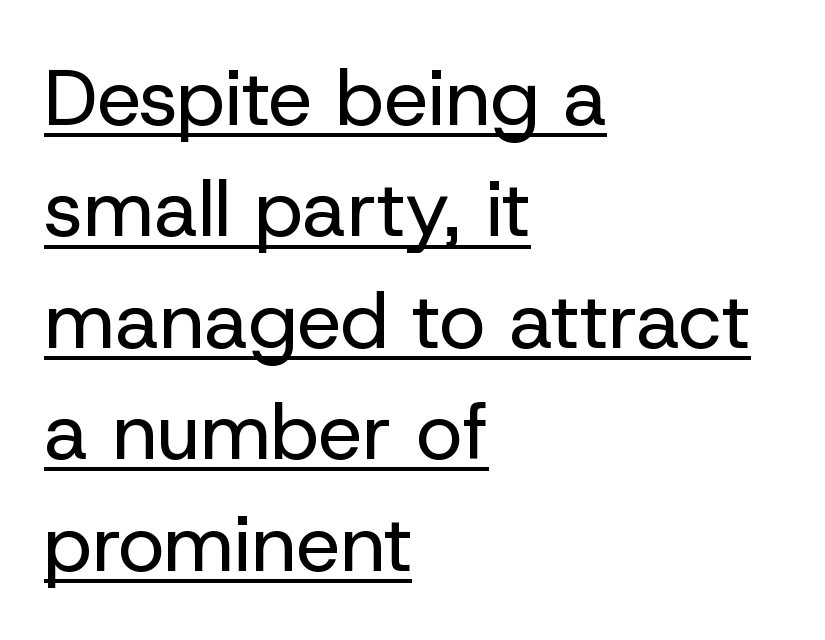
The image shows 79 px regular-weight sans-serif type, upright; set left-aligned, normal line spacing (1.41x), normal letter spacing, underlined; low stroke contrast and a medium x-height.
